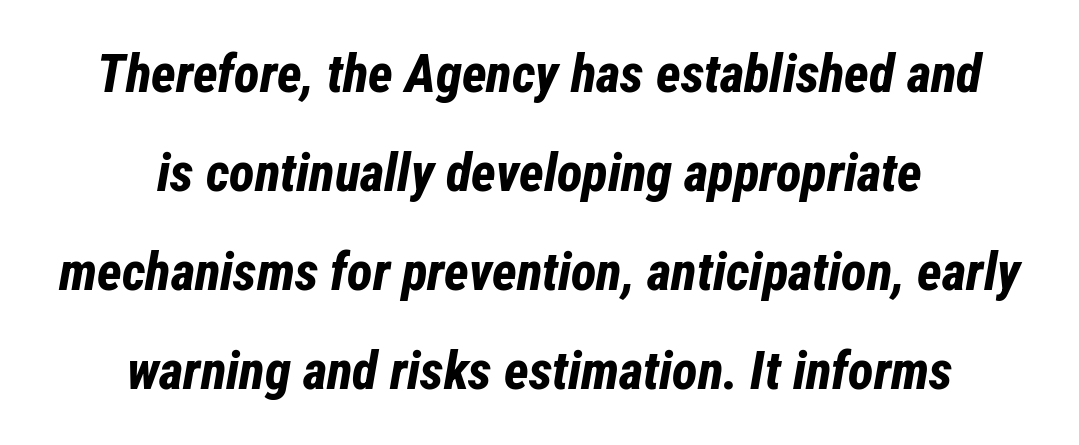
Q: Is the text bold? A: Yes.
Q: Is the text italic (slanted)? A: Yes, it leans right by about 12 degrees.
Q: Is the text underlined? A: No.
Q: How is the paragraph aligned? A: Centered.
Q: Is the spacing between letters normal or unusually wide? A: Normal.
Q: Width (condensed, normal, or wide)? A: Condensed.
Q: Stroke contrast? A: Low.
Q: x-height? A: Medium.
Q: Monospaced? A: No.
